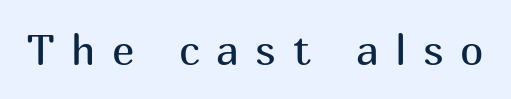
Q: Is the text bold? A: No.
Q: Is the text italic (slanted)? A: No, it is upright.
Q: Is the typeface a serif or a sans-serif typeface? A: Sans-serif.
Q: Is the text underlined? A: No.
Q: Is the spacing between letters normal or unusually wide? A: Unusually wide.
Q: Width (condensed, normal, or wide)? A: Normal.
Q: Stroke contrast? A: Medium.
Q: x-height? A: Medium.
Q: Monospaced? A: No.
